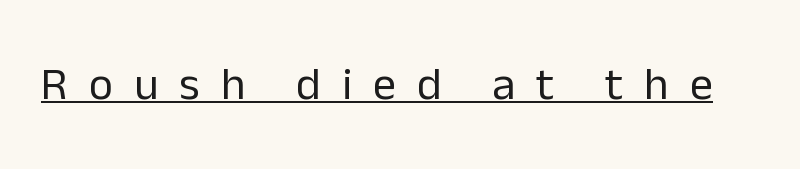
Q: Is the text bold? A: No.
Q: Is the text italic (slanted)? A: No, it is upright.
Q: Is the typeface a serif or a sans-serif typeface? A: Sans-serif.
Q: Is the text underlined? A: Yes.
Q: Is the spacing between letters normal or unusually wide? A: Unusually wide.
Q: Width (condensed, normal, or wide)? A: Normal.
Q: Stroke contrast? A: Low.
Q: x-height? A: Medium.
Q: Monospaced? A: No.
